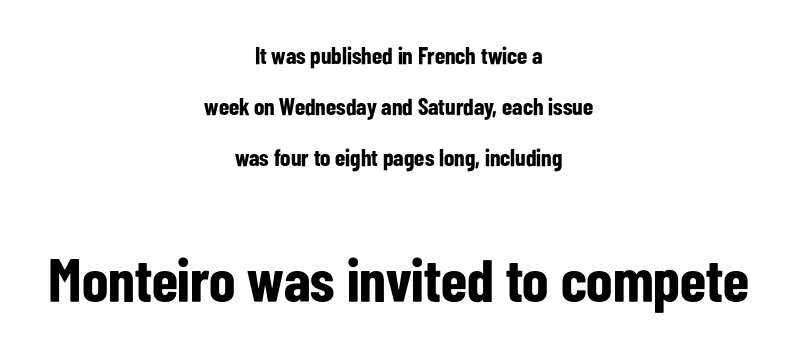
No word sits above an underline. This sample uses a sans-serif face. Note: smaller setting up top, larger setting below. Students, this is bold: see how much ink each stroke carries. Leftover space on each line is divided equally before and after the words.
